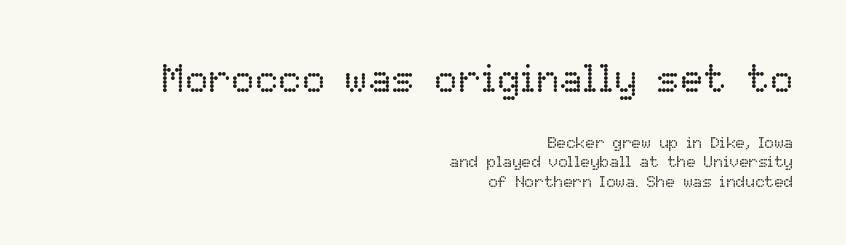
Q: Is the text bold? A: No.
Q: Is the text italic (slanted)? A: No, it is upright.
Q: Is the text underlined? A: No.
Q: How is the paragraph aligned? A: Right-aligned.
Q: Is the spacing between letters normal or unusually wide? A: Normal.
Q: Which block of text is set in a larger size, the first (top) or the second (bottom)? A: The first (top) one.
Q: Width (condensed, normal, or wide)? A: Normal.
Q: Stroke contrast? A: Low.
Q: x-height? A: Medium.
Q: Monospaced? A: No.
